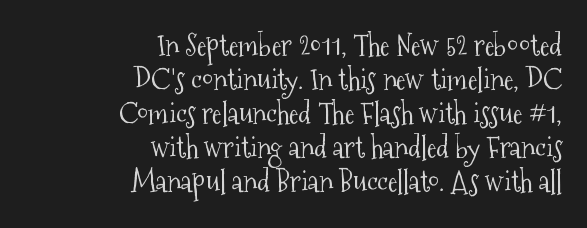
The image shows 29 px light, condensed serif type, upright; set right-aligned, line spacing 1.17x, normal letter spacing, not underlined; medium stroke contrast and a medium x-height.
